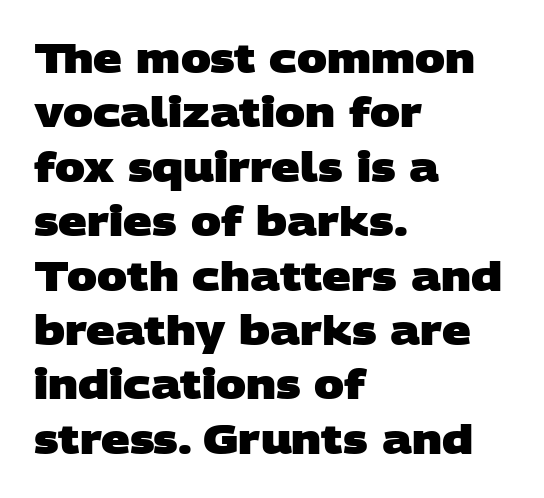
{"serif": "no", "bold": "yes", "weight": "heavy", "width": "wide", "stroke_contrast": "low", "x_height": "large", "monospaced": "no", "underline": "no", "align": "left", "line_spacing": "normal", "line_spacing_ratio": 1.36, "letter_spacing": "normal", "letter_spacing_em": 0.0, "glyph_px": 40}
